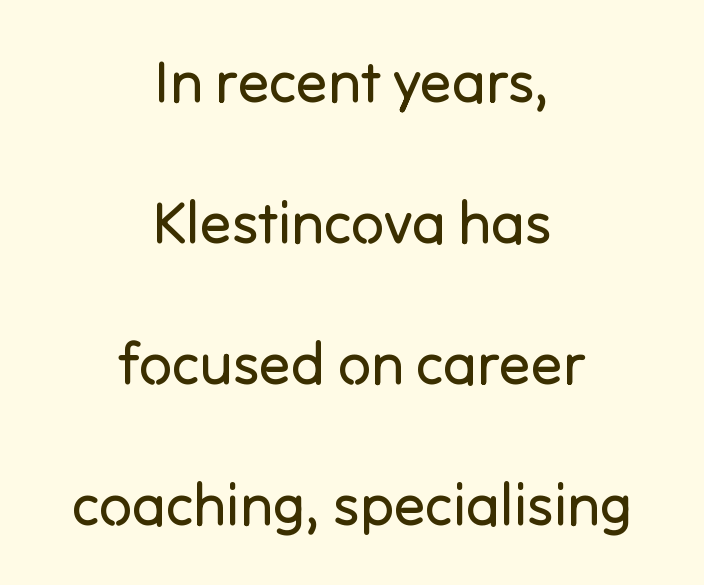
Do the letters lean? They stand straight. Only glyphs here, with clear space below each row. To sum up the face: it is a sans, with no serifs. Do the characters align in a grid? No, the font is proportional.
